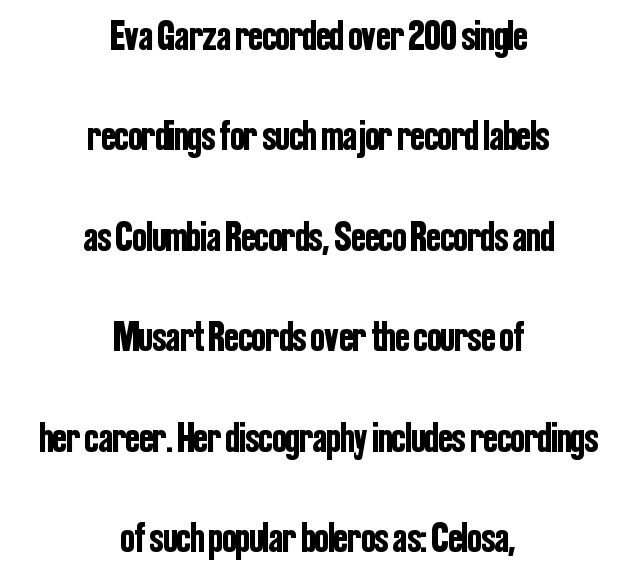
{"serif": "no", "italic": "no", "width": "condensed", "stroke_contrast": "low", "x_height": "medium", "monospaced": "no", "underline": "no", "align": "center", "line_spacing": "loose", "line_spacing_ratio": 2.45, "letter_spacing": "normal", "letter_spacing_em": 0.0, "glyph_px": 41}
